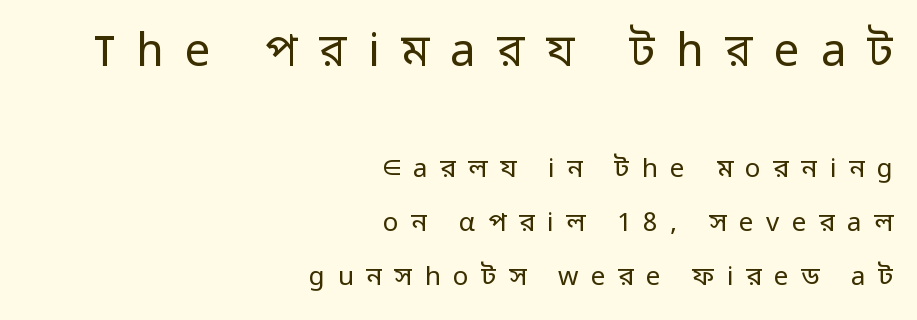
Q: Is the text bold? A: No.
Q: Is the text italic (slanted)? A: No, it is upright.
Q: Is the typeface a serif or a sans-serif typeface? A: Sans-serif.
Q: Is the text underlined? A: No.
Q: How is the paragraph aligned? A: Right-aligned.
Q: Is the spacing between letters normal or unusually wide? A: Unusually wide.
Q: Is the spacing between lines tight, normal or loose? A: Loose.
Q: Which block of text is set in a larger size, the first (top) or the second (bottom)? A: The first (top) one.
Q: Width (condensed, normal, or wide)? A: Normal.
Q: Stroke contrast? A: Low.
Q: x-height? A: Medium.
Q: Monospaced? A: No.
